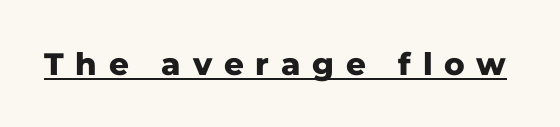
These lines were composed using upright roman letters. The rendering uses the underline text-decoration. Students, this is bold: see how much ink each stroke carries. Caption: expanded tracking, letters set apart. This sample uses a sans-serif face.
